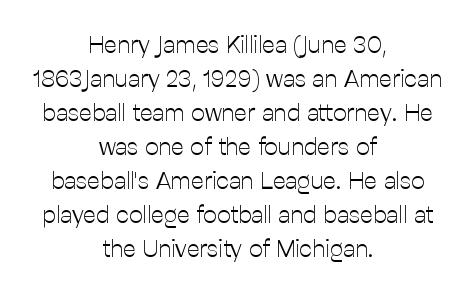
Q: Is the text bold? A: No.
Q: Is the text italic (slanted)? A: No, it is upright.
Q: Is the text underlined? A: No.
Q: How is the paragraph aligned? A: Centered.
Q: Is the spacing between letters normal or unusually wide? A: Normal.
Q: Is the spacing between lines tight, normal or loose? A: Normal.
